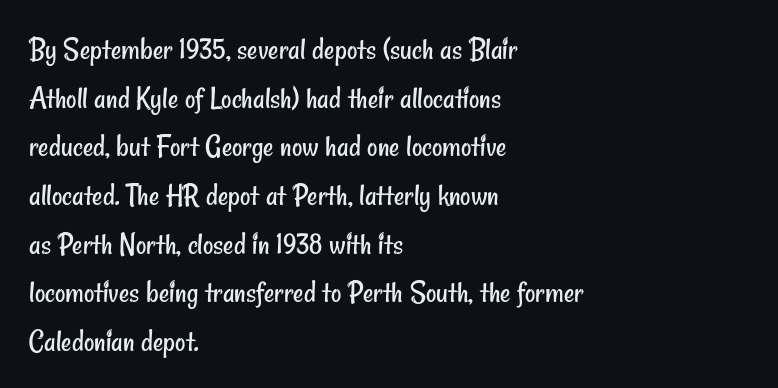
The image shows 32 px regular-weight, condensed sans-serif type; set left-aligned, normal line spacing (1.52x), normal letter spacing, not underlined; low stroke contrast and a small x-height.
